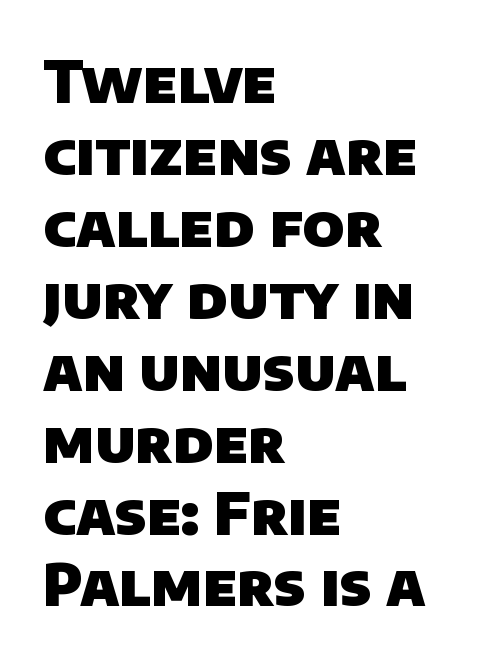
Compared with an ordinary text face, these strokes are far heavier — a full bold. Each row of text sits above clean, open space. Compared with a centered layout, this one pins lines to the left instead. The text was rendered using a sans face with plain stroke endings. The face used here is proportionally spaced, like ordinary book or web type.
